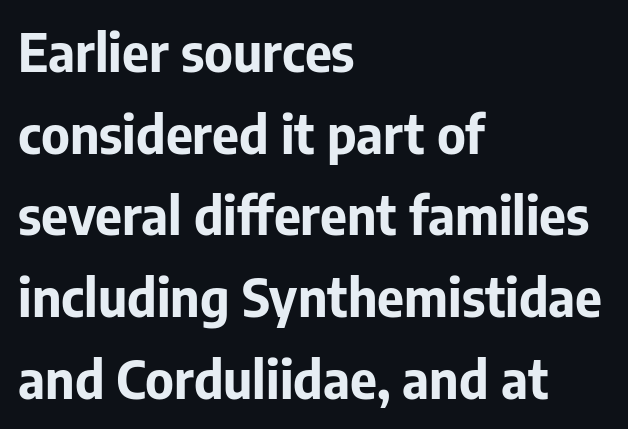
The image shows 52 px bold sans-serif type, upright; set left-aligned, normal line spacing (1.57x), normal letter spacing, not underlined; low stroke contrast and a medium x-height.
